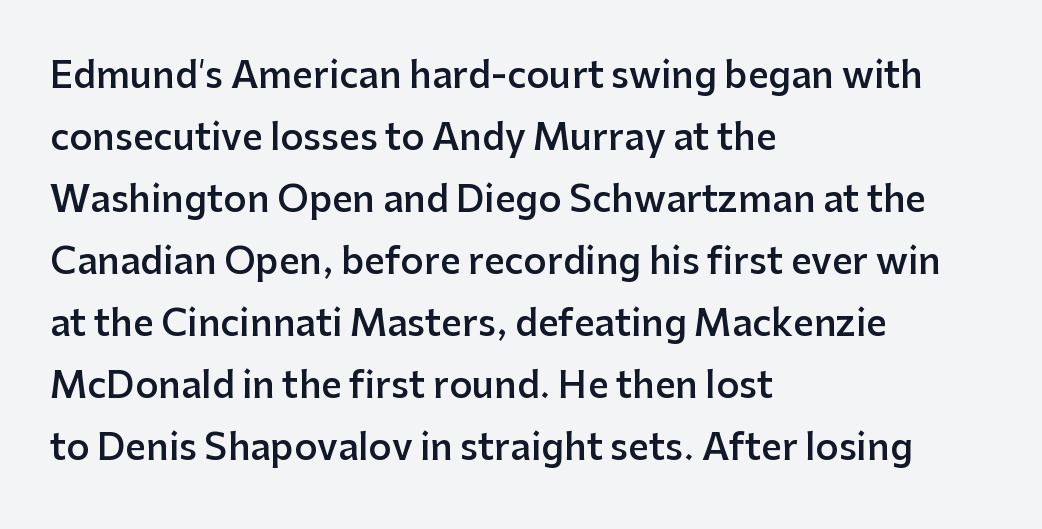
Posture: straight, roman, zero tilt. I'd call this a sans setting — the letters go barefoot. Left-aligned paragraph, ragged on the right. Bare-footed words on every line.
